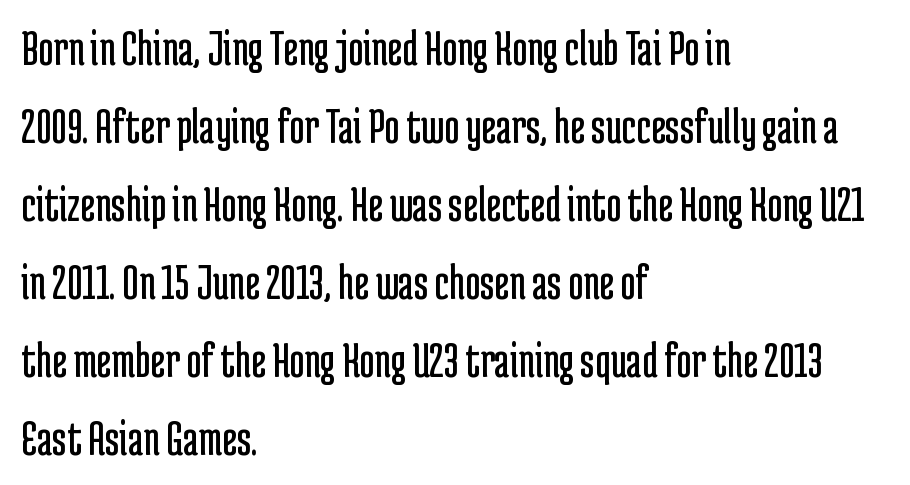
The image shows 52 px regular-weight, condensed sans-serif type, upright; set left-aligned, normal line spacing (1.5x), normal letter spacing, not underlined; low stroke contrast and a medium x-height.
